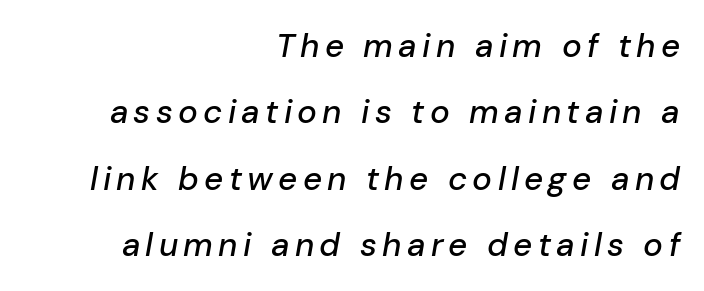
{"italic": "yes", "lean": "right", "slant_degrees": 10, "width": "normal", "stroke_contrast": "low", "x_height": "medium", "monospaced": "no", "underline": "no", "align": "right", "line_spacing": "loose", "line_spacing_ratio": 2.01, "glyph_px": 33}
